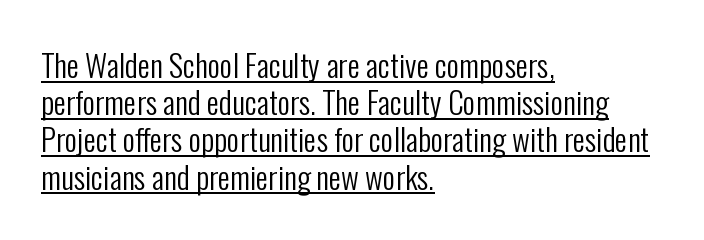
Posture: vertical. Are there feet on the stems? There aren't — it's a sans. The passage shown has conventional tracking throughout. You could not count columns in this text — the font is proportionally spaced. Underline: present.
